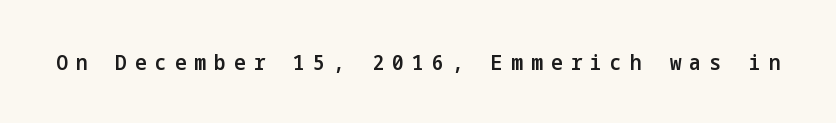
{"italic": "no", "bold": "semi", "underline": "no", "letter_spacing": "wide", "letter_spacing_em": 0.37, "glyph_px": 22}
